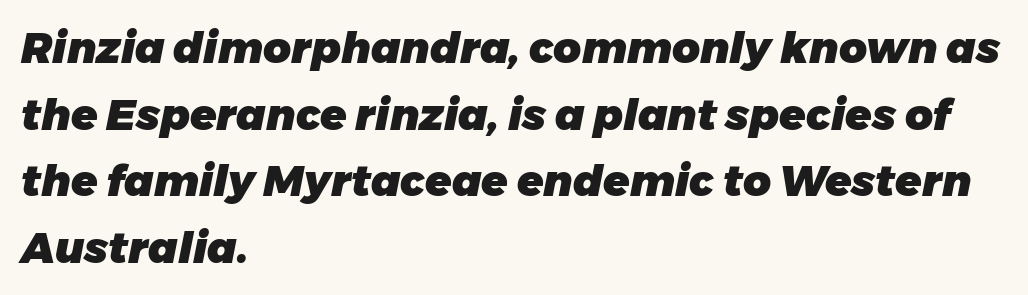
The image shows 43 px heavy type, italic (leaning right); set left-aligned, normal line spacing (1.55x), normal letter spacing, not underlined; low stroke contrast and a medium x-height.
